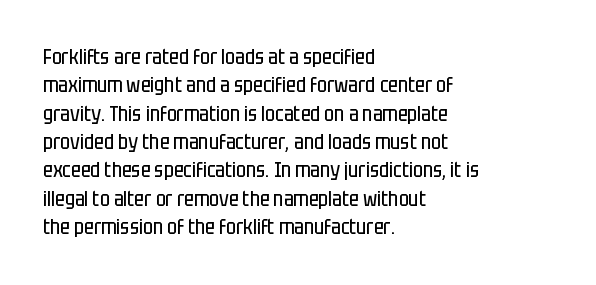
Q: Is the text bold? A: No.
Q: Is the text italic (slanted)? A: No, it is upright.
Q: Is the text underlined? A: No.
Q: How is the paragraph aligned? A: Left-aligned.
Q: Is the spacing between letters normal or unusually wide? A: Normal.
Q: Is the spacing between lines tight, normal or loose? A: Normal.
